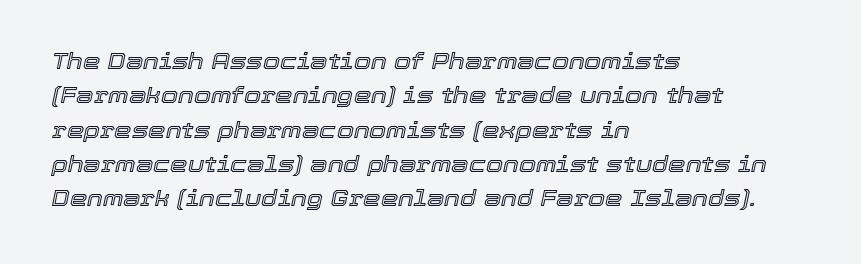
{"italic": "yes", "lean": "right", "slant_degrees": 12, "underline": "no", "align": "left", "line_spacing": "normal", "line_spacing_ratio": 1.56, "letter_spacing": "normal", "letter_spacing_em": 0.0, "glyph_px": 22}
